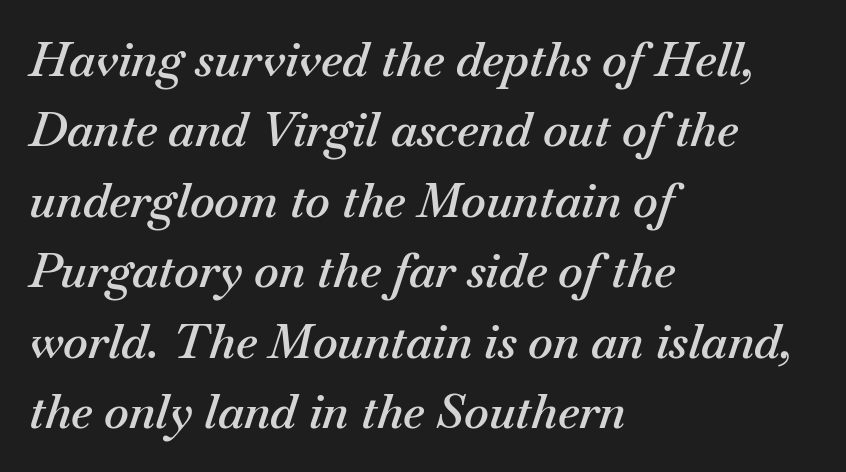
Q: Is the text bold? A: Semi-bold.
Q: Is the text italic (slanted)? A: Yes, it leans right by about 18 degrees.
Q: Is the text underlined? A: No.
Q: How is the paragraph aligned? A: Left-aligned.
Q: Is the spacing between letters normal or unusually wide? A: Normal.
Q: Is the spacing between lines tight, normal or loose? A: Normal.
Q: Width (condensed, normal, or wide)? A: Normal.
Q: Stroke contrast? A: Medium.
Q: x-height? A: Small.
Q: Monospaced? A: No.
